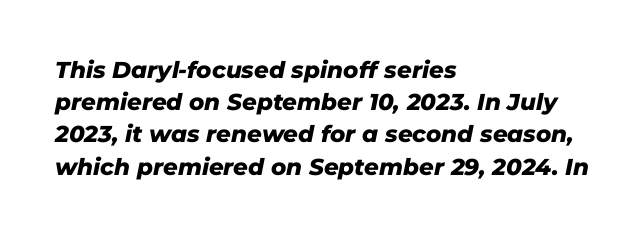
Q: Is the text bold? A: Yes.
Q: Is the text italic (slanted)? A: Yes, it leans right by about 11 degrees.
Q: Is the text underlined? A: No.
Q: How is the paragraph aligned? A: Left-aligned.
Q: Is the spacing between letters normal or unusually wide? A: Normal.
Q: Is the spacing between lines tight, normal or loose? A: Normal.
